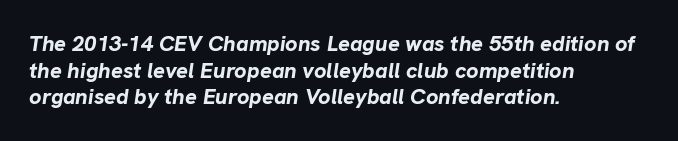
The image shows 22 px bold type, italic (leaning right); set left-aligned, line spacing 1.21x, normal letter spacing, not underlined.
